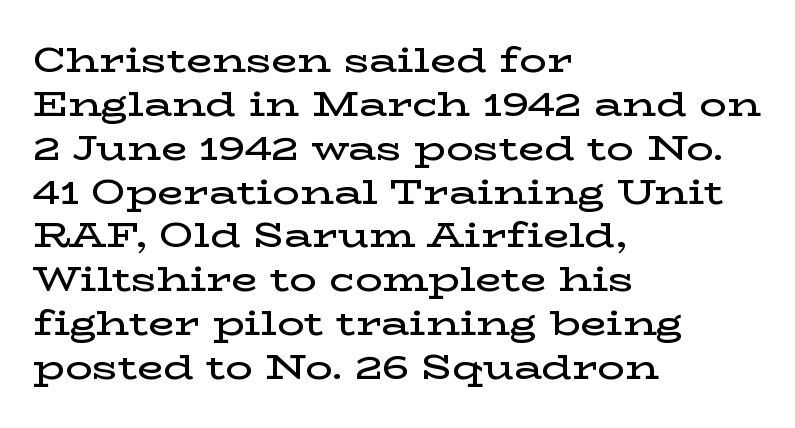
{"serif": "yes", "italic": "no", "bold": "semi", "weight": "semibold", "width": "wide", "stroke_contrast": "low", "x_height": "medium", "monospaced": "no", "underline": "no", "align": "left", "line_spacing": "normal", "line_spacing_ratio": 1.29, "letter_spacing": "normal", "letter_spacing_em": 0.0, "glyph_px": 34}
